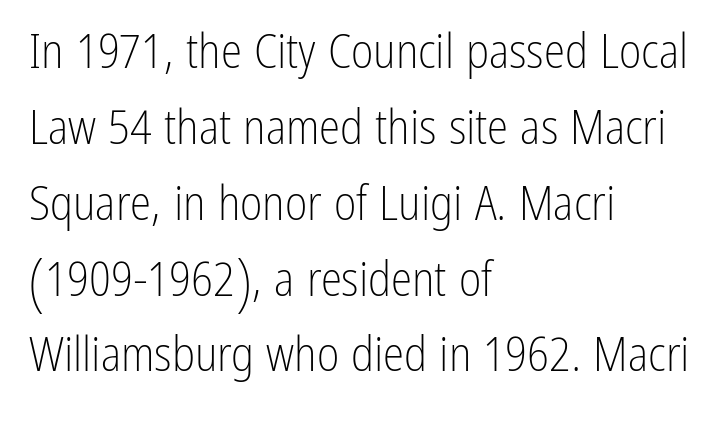
{"serif": "no", "italic": "no", "bold": "no", "weight": "light", "width": "condensed", "stroke_contrast": "low", "x_height": "medium", "monospaced": "no", "underline": "no", "align": "left", "line_spacing": "normal", "line_spacing_ratio": 1.58, "letter_spacing": "normal", "letter_spacing_em": 0.0, "glyph_px": 48}
